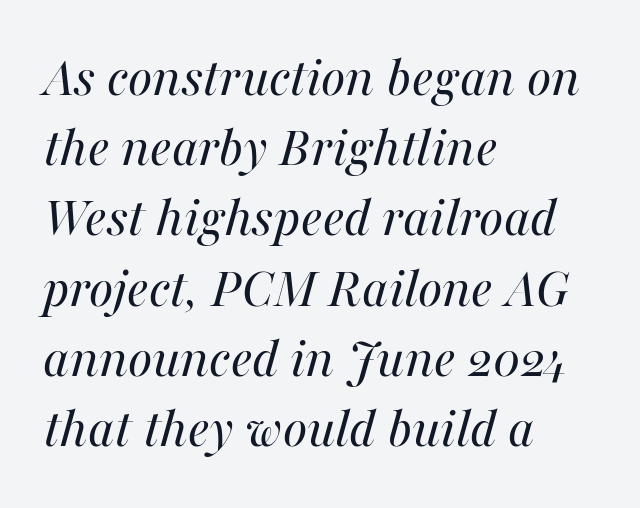
Q: Is the text bold? A: No.
Q: Is the text italic (slanted)? A: Yes, it leans right by about 16 degrees.
Q: Is the text underlined? A: No.
Q: How is the paragraph aligned? A: Left-aligned.
Q: Is the spacing between letters normal or unusually wide? A: Normal.
Q: Width (condensed, normal, or wide)? A: Normal.
Q: Stroke contrast? A: Medium.
Q: x-height? A: Medium.
Q: Monospaced? A: No.
